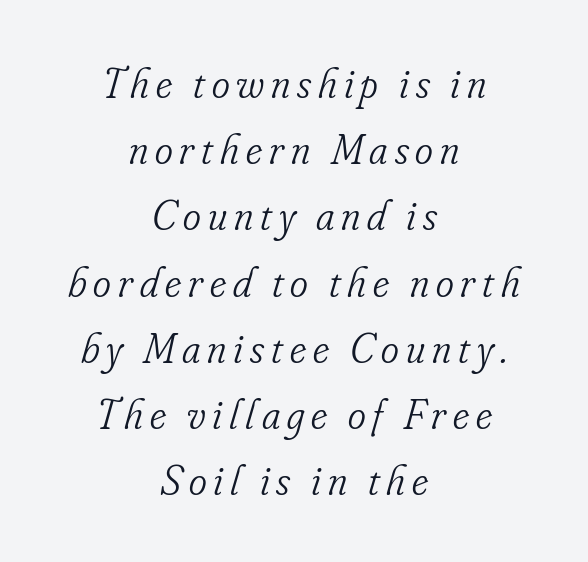
The image shows 43 px light, condensed serif type, italic (leaning right); set centered, normal line spacing (1.54x), not underlined; low stroke contrast and a small x-height.
